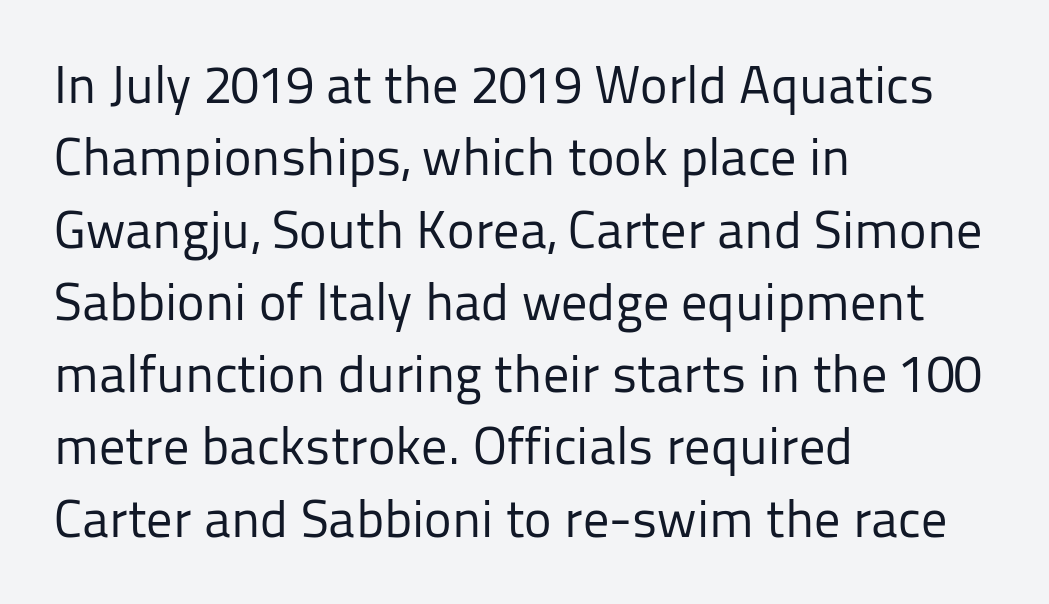
The image shows 52 px regular-weight sans-serif type, upright; set left-aligned, normal line spacing (1.39x), normal letter spacing, not underlined; low stroke contrast and a medium x-height.
